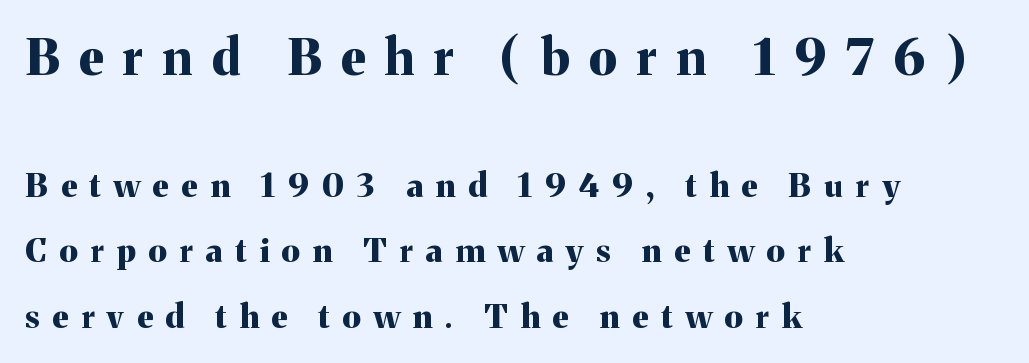
The image shows 50 px bold serif type, upright; set left-aligned, loose line spacing (1.98x), unusually wide letter spacing (+0.39 em), not underlined; the first (top) block is 1.52x larger; medium stroke contrast and a medium x-height.
